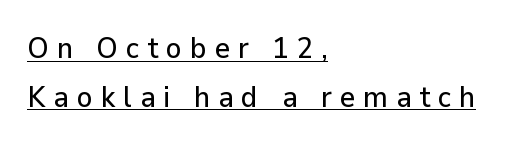
Q: Is the text italic (slanted)? A: No, it is upright.
Q: Is the typeface a serif or a sans-serif typeface? A: Sans-serif.
Q: Is the text underlined? A: Yes.
Q: How is the paragraph aligned? A: Left-aligned.
Q: Is the spacing between letters normal or unusually wide? A: Unusually wide.
Q: Is the spacing between lines tight, normal or loose? A: Normal.
Q: Width (condensed, normal, or wide)? A: Normal.
Q: Stroke contrast? A: Low.
Q: x-height? A: Medium.
Q: Monospaced? A: No.
